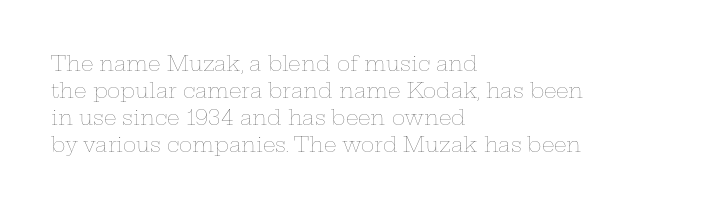
The image shows 20 px text type, upright; set left-aligned, normal line spacing (1.35x), normal letter spacing, not underlined.
